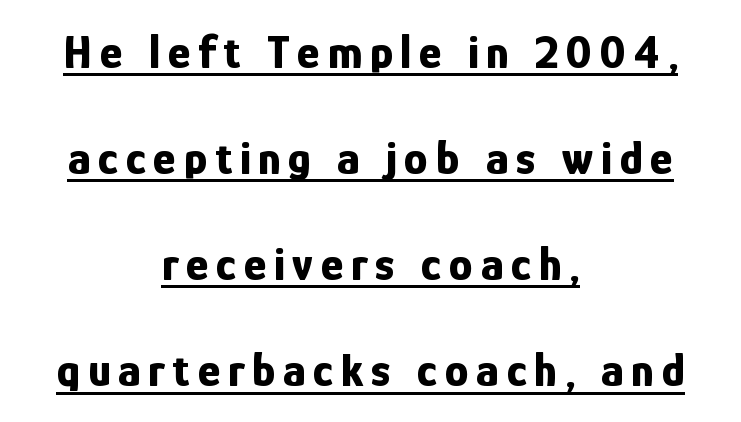
The image shows 48 px bold, condensed sans-serif type, upright; set centered, loose line spacing (2.21x), underlined; low stroke contrast and a medium x-height.
